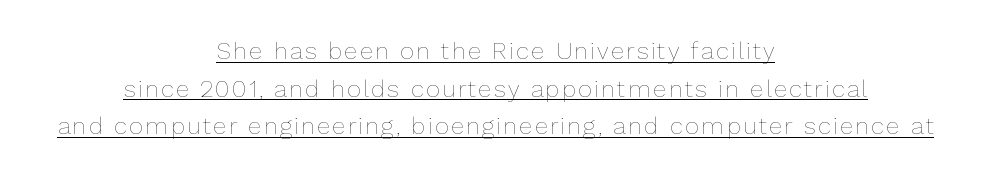
{"italic": "no", "bold": "no", "underline": "yes", "align": "center", "line_spacing": "normal", "line_spacing_ratio": 1.57, "glyph_px": 24}
